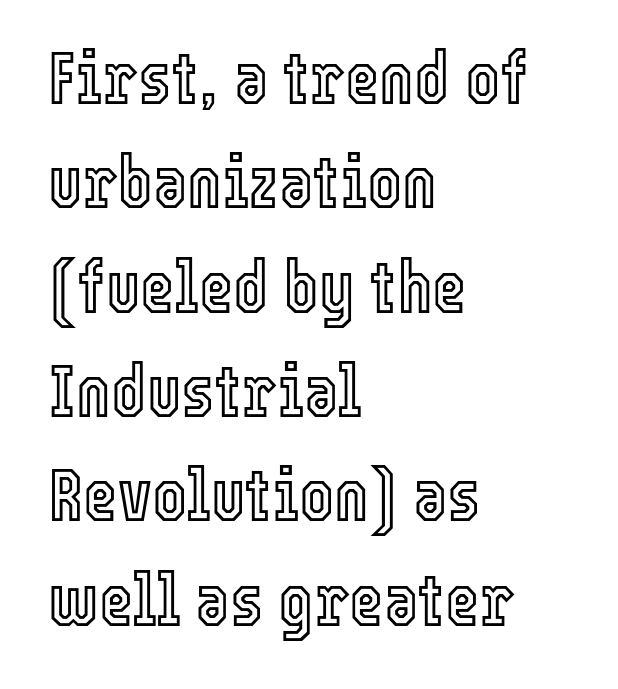
The image shows 74 px condensed type, upright; set left-aligned, normal line spacing (1.41x), normal letter spacing, not underlined; a medium x-height.
